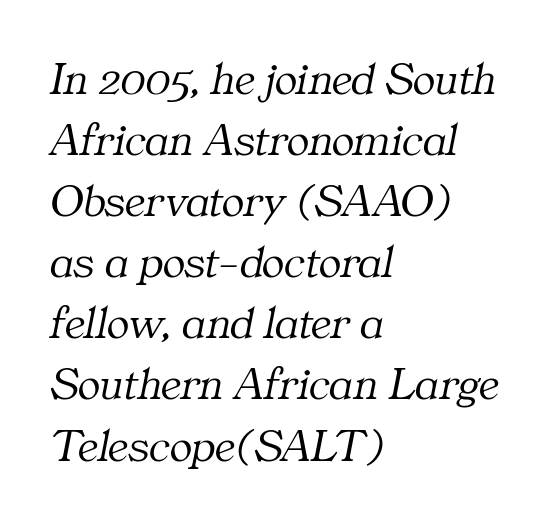
The image shows 47 px light serif type, italic (leaning right); set left-aligned, normal line spacing (1.3x), normal letter spacing, not underlined; medium stroke contrast and a medium x-height.
